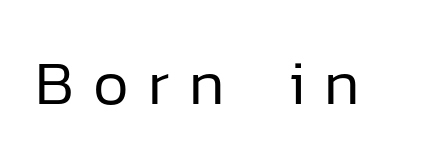
The image shows 62 px regular-weight sans-serif type, upright; set unusually wide letter spacing (+0.31 em), not underlined; low stroke contrast and a medium x-height.
